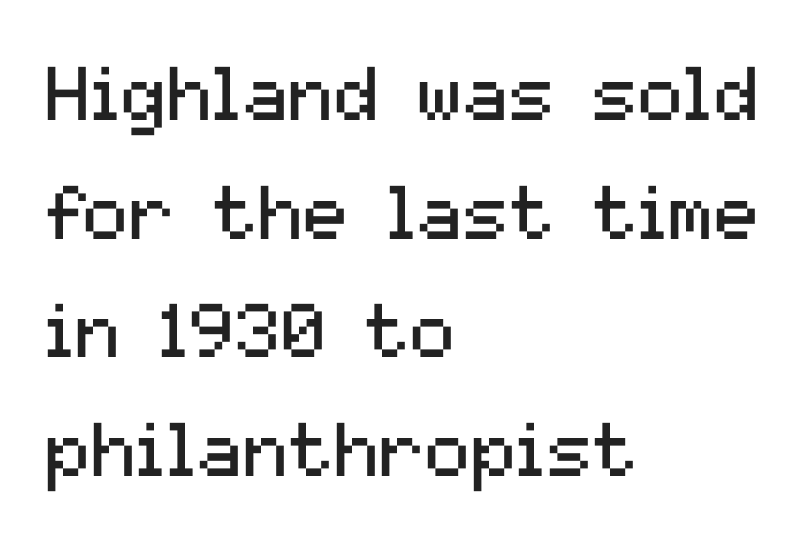
The image shows 76 px regular-weight sans-serif type, upright; set left-aligned, normal line spacing (1.56x), normal letter spacing, not underlined; medium stroke contrast and a medium x-height.
